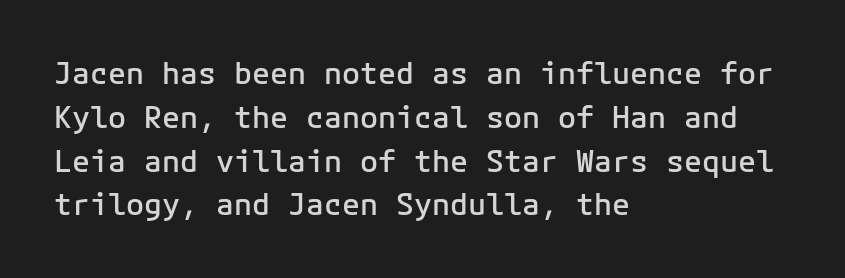
Reading down the column, the eye jumps a familiar distance to each next line. Unmarked baselines from the first word to the last. Is this a sans? Yes — the strokes have no serifs. The passage shown is typed in a monospace face where columns stay perfectly aligned. Summary of weight: moderately heavy, a semibold.
